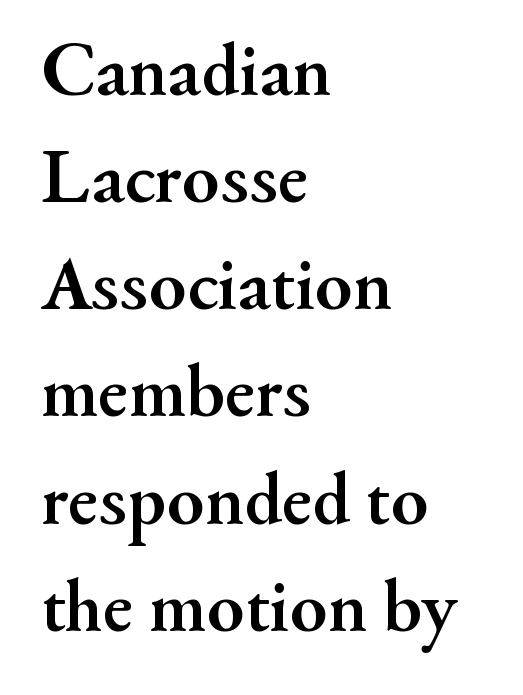
Q: Is the text bold? A: Yes.
Q: Is the text italic (slanted)? A: No, it is upright.
Q: Is the typeface a serif or a sans-serif typeface? A: Serif.
Q: Is the text underlined? A: No.
Q: How is the paragraph aligned? A: Left-aligned.
Q: Is the spacing between letters normal or unusually wide? A: Normal.
Q: Is the spacing between lines tight, normal or loose? A: Normal.
Q: Width (condensed, normal, or wide)? A: Normal.
Q: Stroke contrast? A: Medium.
Q: x-height? A: Small.
Q: Monospaced? A: No.
